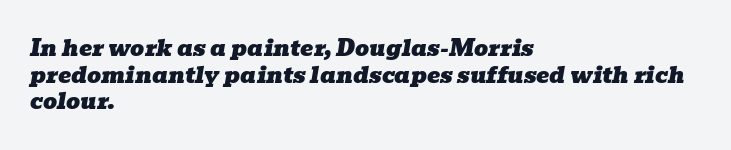
{"italic": "yes", "lean": "right", "slant_degrees": 10, "underline": "no", "align": "left", "line_spacing_ratio": 1.21, "letter_spacing": "normal", "letter_spacing_em": 0.0, "glyph_px": 22}
